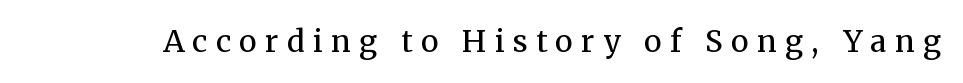
The image shows 30 px regular-weight serif type, upright; set unusually wide letter spacing (+0.28 em), not underlined; medium stroke contrast and a medium x-height.
